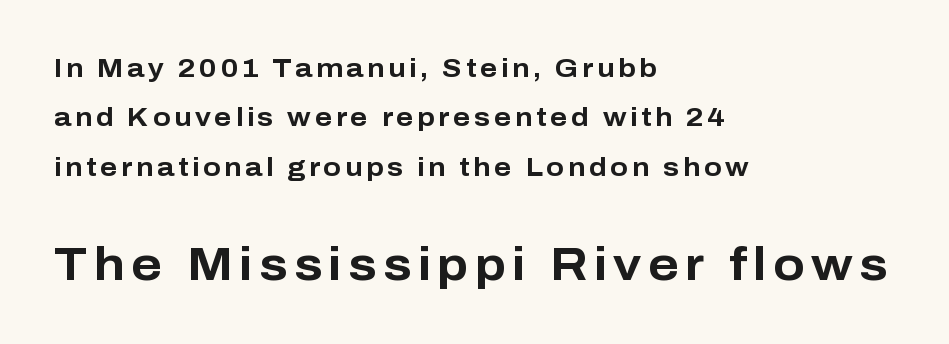
Q: Is the text bold? A: Yes.
Q: Is the text italic (slanted)? A: No, it is upright.
Q: Is the typeface a serif or a sans-serif typeface? A: Sans-serif.
Q: Is the text underlined? A: No.
Q: How is the paragraph aligned? A: Left-aligned.
Q: Is the spacing between lines tight, normal or loose? A: Loose.
Q: Which block of text is set in a larger size, the first (top) or the second (bottom)? A: The second (bottom) one.
Q: Width (condensed, normal, or wide)? A: Normal.
Q: Stroke contrast? A: Low.
Q: x-height? A: Medium.
Q: Monospaced? A: No.
